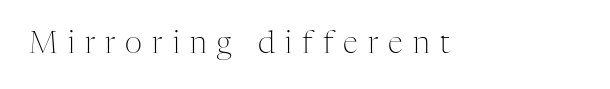
This is serif lettering, the kind often seen in printed books. Ascenders rise straight up at ninety degrees. Note the varied advance widths — an 'i' is clearly narrower than an 'm'. Bold? No — there's no thickening of the strokes. The gap between lines stays unmarked. Compared with typical body copy, the letter spacing here is much looser.
